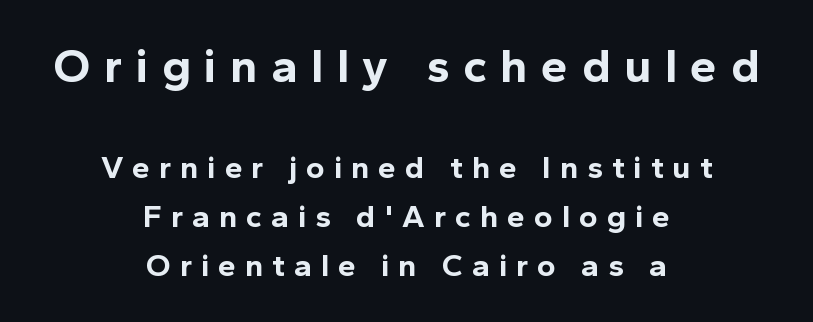
The image shows 48 px bold sans-serif type, upright; set centered, normal line spacing (1.52x), unusually wide letter spacing (+0.28 em), not underlined; the first (top) block is 1.5x larger; a medium x-height.
